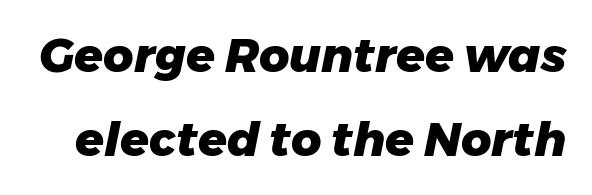
The image shows 47 px heavy type, italic (leaning right); set line spacing 1.79x, normal letter spacing, not underlined; low stroke contrast and a medium x-height.
